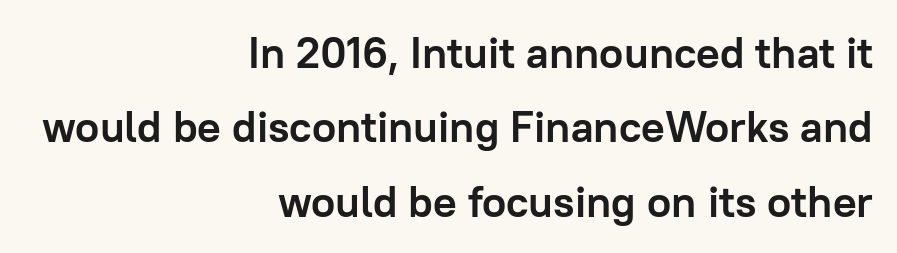
Quick note: not italic, upright. Do the characters align in a grid? No, the font is proportional. Students, observe: this is what conventionally led text looks like. Inter-character spacing is left at the font's built-in metrics.
